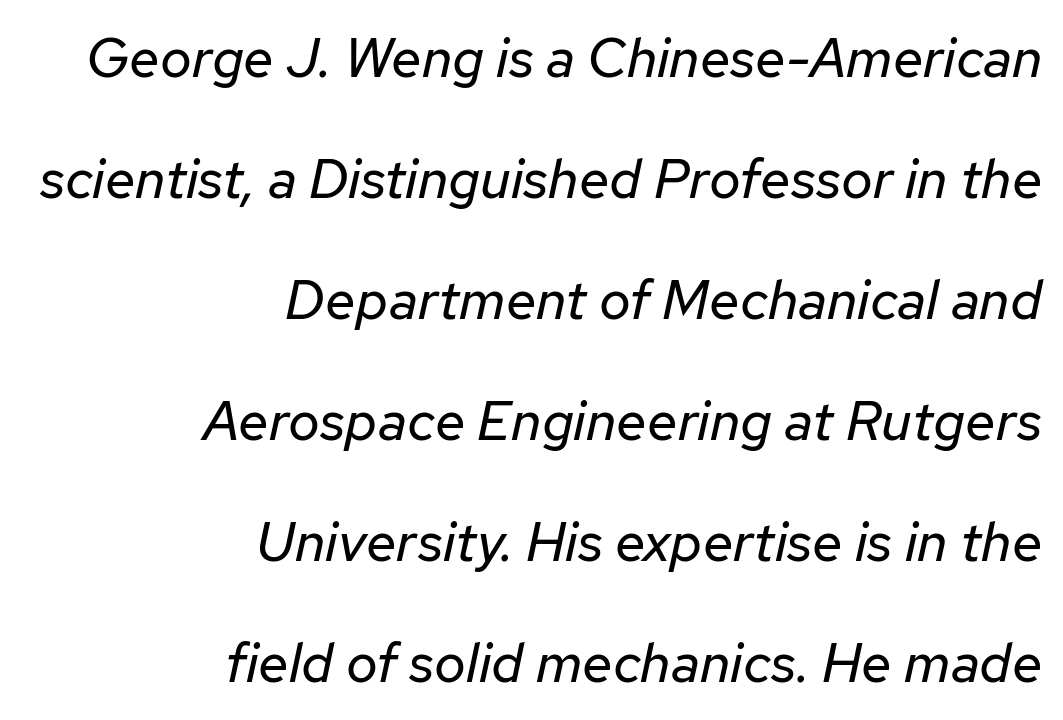
The image shows 55 px regular-weight type, italic (leaning right); set right-aligned, loose line spacing (2.2x), normal letter spacing, not underlined; low stroke contrast and a medium x-height.
